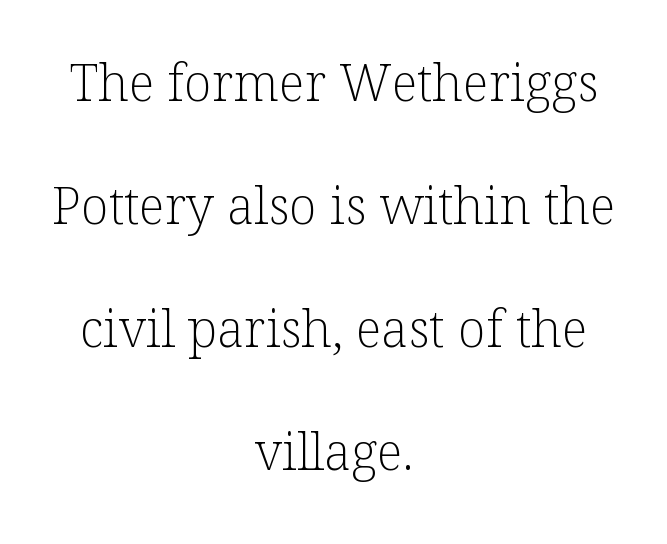
{"serif": "yes", "italic": "no", "bold": "no", "weight": "light", "width": "normal", "stroke_contrast": "low", "x_height": "medium", "monospaced": "no", "underline": "no", "align": "center", "line_spacing": "loose", "line_spacing_ratio": 2.41, "letter_spacing": "normal", "letter_spacing_em": 0.0, "glyph_px": 51}
